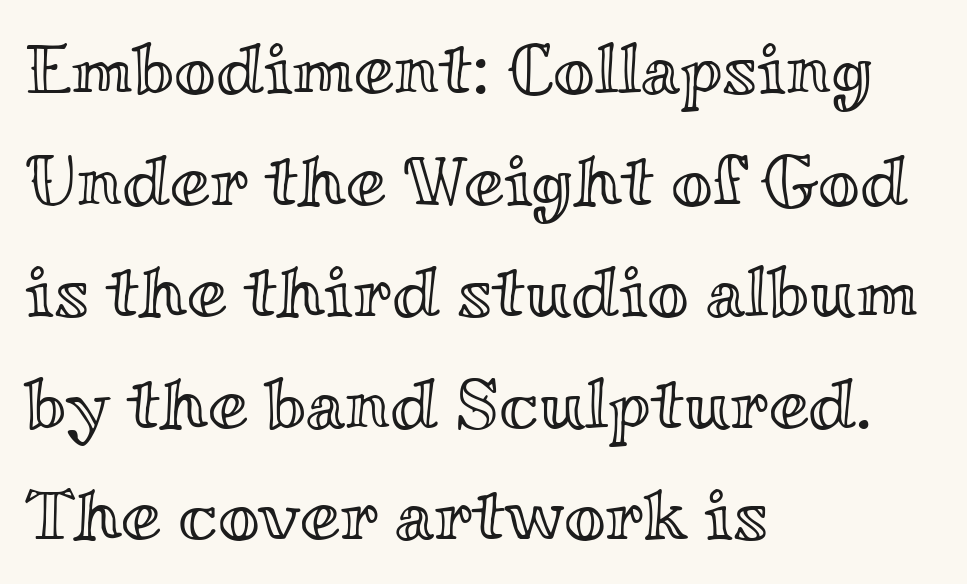
The image shows 72 px wide type, upright; set left-aligned, normal line spacing (1.55x), normal letter spacing, not underlined; a small x-height.
